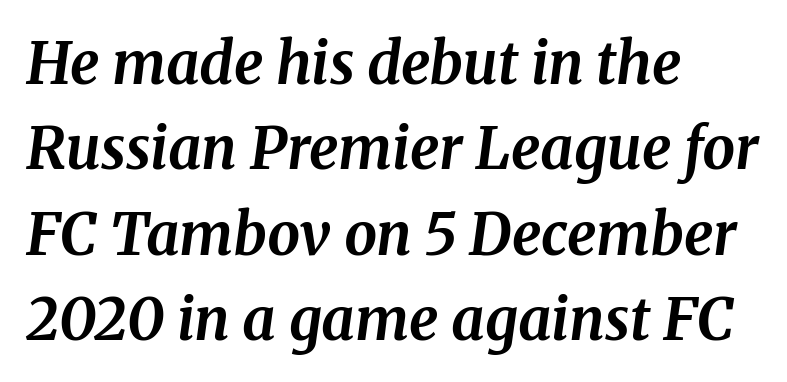
{"serif": "yes", "italic": "yes", "lean": "right", "slant_degrees": 8, "bold": "yes", "weight": "bold", "width": "normal", "stroke_contrast": "medium", "x_height": "medium", "monospaced": "no", "underline": "no", "align": "left", "line_spacing": "normal", "line_spacing_ratio": 1.47, "letter_spacing": "normal", "letter_spacing_em": 0.0, "glyph_px": 58}
